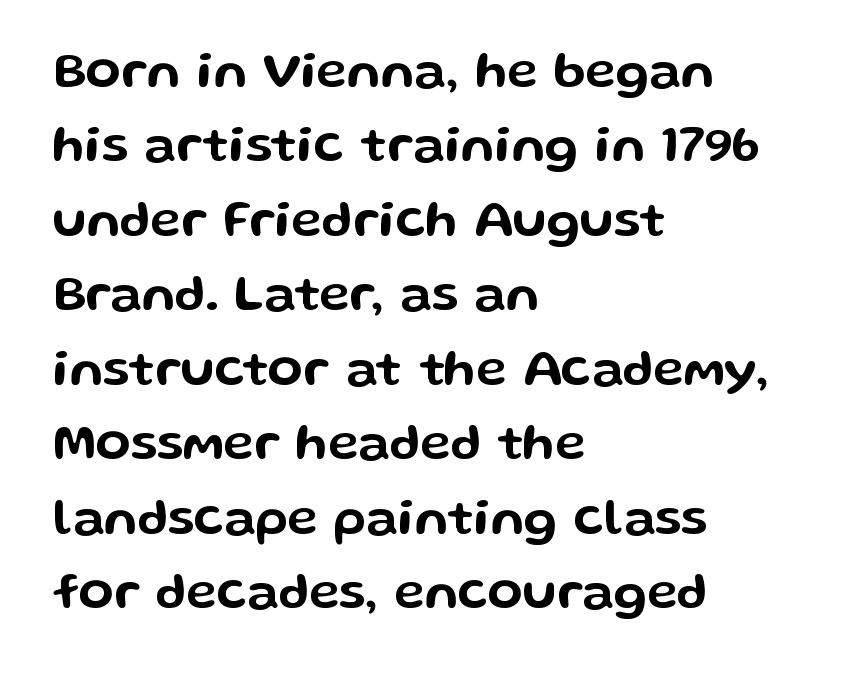
Q: Is the text italic (slanted)? A: No, it is upright.
Q: Is the typeface a serif or a sans-serif typeface? A: Sans-serif.
Q: Is the text underlined? A: No.
Q: How is the paragraph aligned? A: Left-aligned.
Q: Is the spacing between letters normal or unusually wide? A: Normal.
Q: Is the spacing between lines tight, normal or loose? A: Normal.
Q: Width (condensed, normal, or wide)? A: Wide.
Q: Stroke contrast? A: Low.
Q: x-height? A: Medium.
Q: Monospaced? A: No.
